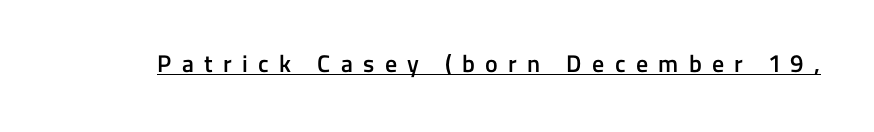
Nope, not italic — everything's standing straight. Semibold letterforms, between regular and bold. Someone cranked the tracking dial way up on this one. In designer terms, the underline attribute is active on this setting.
